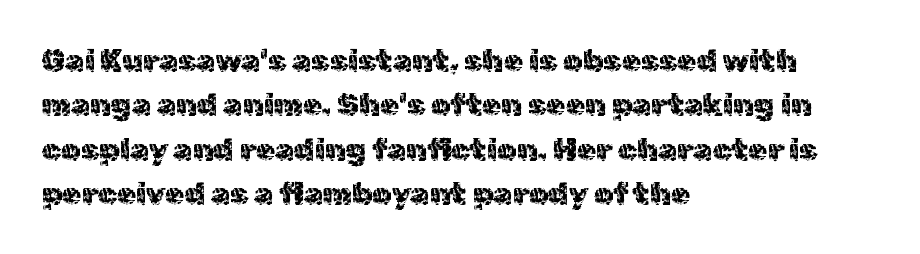
Descender tails drop into unmarked territory. Varying glyph widths throughout — classic text-font behaviour. Each new line begins a customary step beneath the previous one. In terms of letterform style, serifs are entirely absent. In terms of posture, this sample is upright. Nobody touched the tracking dial on this one.
